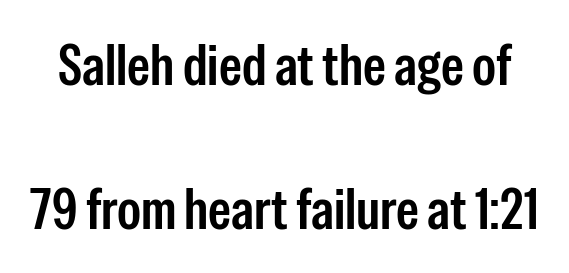
{"serif": "no", "italic": "no", "bold": "semi", "weight": "semibold", "width": "condensed", "stroke_contrast": "low", "x_height": "medium", "monospaced": "no", "underline": "no", "line_spacing": "loose", "line_spacing_ratio": 2.48, "letter_spacing": "normal", "letter_spacing_em": 0.0, "glyph_px": 58}
